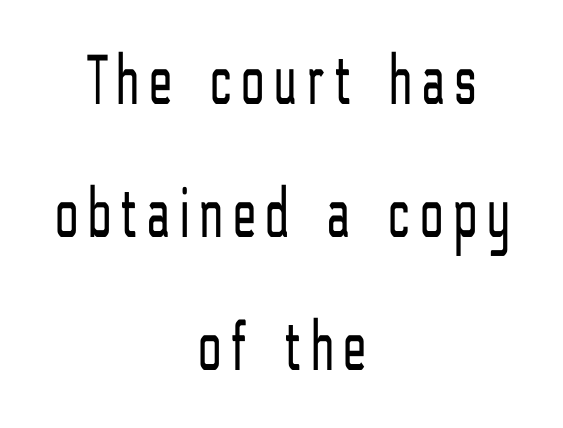
Q: Is the text bold? A: No.
Q: Is the text italic (slanted)? A: No, it is upright.
Q: Is the typeface a serif or a sans-serif typeface? A: Sans-serif.
Q: Is the text underlined? A: No.
Q: How is the paragraph aligned? A: Centered.
Q: Width (condensed, normal, or wide)? A: Condensed.
Q: Stroke contrast? A: Low.
Q: x-height? A: Medium.
Q: Monospaced? A: No.
